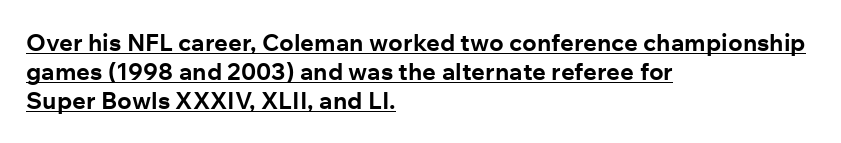
Q: Is the text bold? A: Yes.
Q: Is the text italic (slanted)? A: No, it is upright.
Q: Is the text underlined? A: Yes.
Q: How is the paragraph aligned? A: Left-aligned.
Q: Is the spacing between letters normal or unusually wide? A: Normal.
